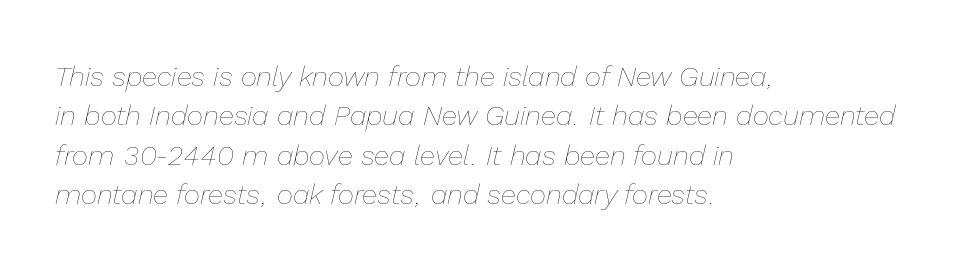
Q: Is the text bold? A: No.
Q: Is the text italic (slanted)? A: Yes, it leans right by about 13 degrees.
Q: Is the text underlined? A: No.
Q: How is the paragraph aligned? A: Left-aligned.
Q: Is the spacing between letters normal or unusually wide? A: Normal.
Q: Is the spacing between lines tight, normal or loose? A: Normal.
Q: Width (condensed, normal, or wide)? A: Normal.
Q: Stroke contrast? A: Low.
Q: x-height? A: Medium.
Q: Monospaced? A: No.
